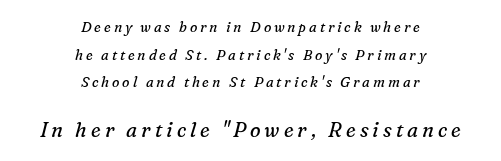
The image shows 20 px text type, italic (leaning right); set centered, loose line spacing (1.97x), unusually wide letter spacing (+0.2 em), not underlined; the second (bottom) block is 1.43x larger.
